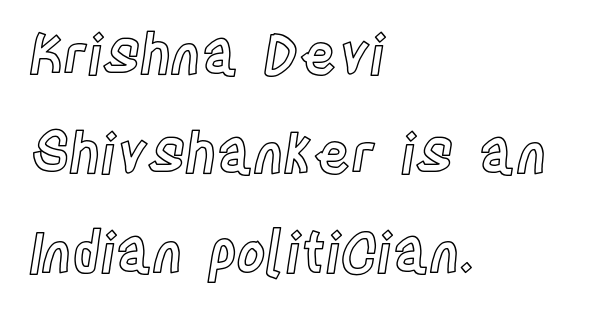
{"width": "condensed", "x_height": "large", "monospaced": "no", "underline": "no", "align": "left", "line_spacing_ratio": 1.77, "letter_spacing": "normal", "letter_spacing_em": 0.0, "glyph_px": 56}
